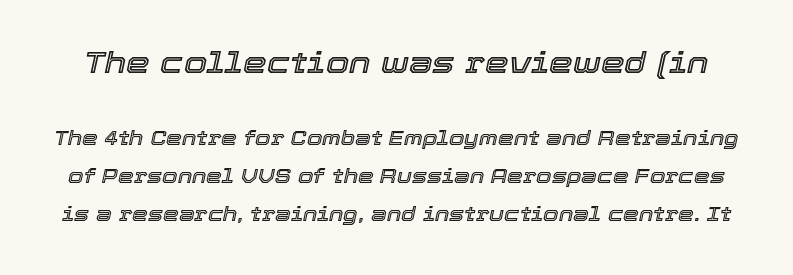
Q: Is the text italic (slanted)? A: Yes, it leans right by about 12 degrees.
Q: Is the text underlined? A: No.
Q: Is the spacing between letters normal or unusually wide? A: Normal.
Q: Which block of text is set in a larger size, the first (top) or the second (bottom)? A: The first (top) one.
Q: Width (condensed, normal, or wide)? A: Normal.
Q: x-height? A: Medium.
Q: Monospaced? A: No.
